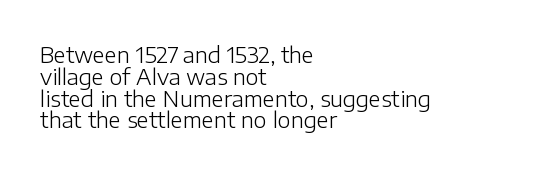
The typesetting does not lean heavy: it is not bold. Standard letterfit; no display-style spreading of the glyphs. Vertically, the passage feels compressed, each row crowding the next. In CSS terms this would be text-align: left. If you drew a line through each stem, it would be perfectly vertical.
